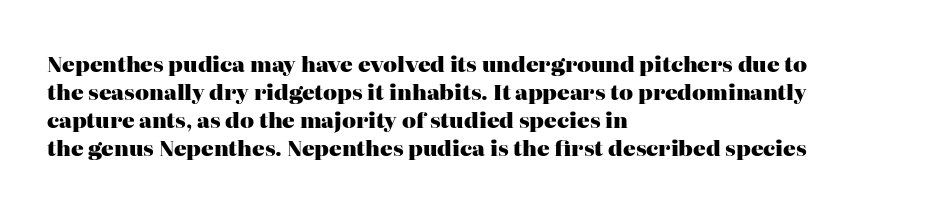
Anything drawn beneath the words? Only blank space. Evenly set lines give the paragraph a standard silhouette. In CSS terms this would be text-align: left. The font's upright variant was chosen for this text. Strokes here are thick enough to call this a true bold.
